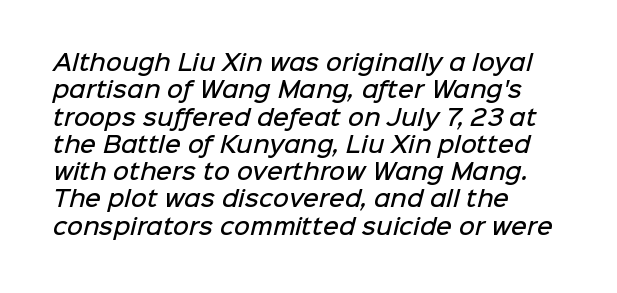
Short and long lines alike share a common starting point at left. Nothing unusual about the tracking: characters are spaced as the font intends. Moderately thickened strokes mark this as semibold type. The zone under the glyphs is completely vacant.
